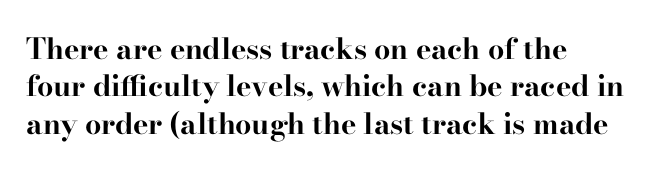
Are there feet on the stems? There are — it's a serif. Reading down the block, your eye returns to a fixed left position each line. These lines are rendered in a variable-pitch font. Leading: standard. Only glyphs here, with clear space below each row. Students, note that the glyphs here touch the page at normal intervals.
